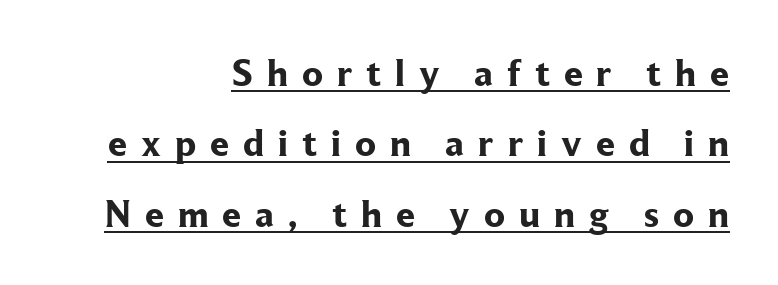
Q: Is the text bold? A: Yes.
Q: Is the text italic (slanted)? A: No, it is upright.
Q: Is the typeface a serif or a sans-serif typeface? A: Serif.
Q: Is the text underlined? A: Yes.
Q: How is the paragraph aligned? A: Right-aligned.
Q: Is the spacing between letters normal or unusually wide? A: Unusually wide.
Q: Width (condensed, normal, or wide)? A: Normal.
Q: Stroke contrast? A: Low.
Q: x-height? A: Medium.
Q: Monospaced? A: No.
